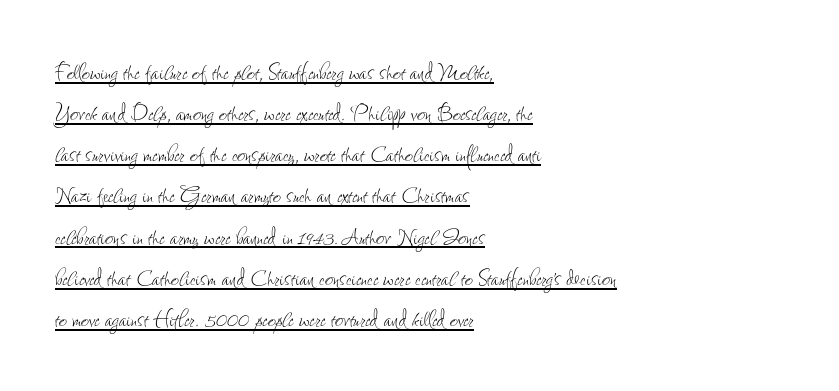
Q: Is the text bold? A: No.
Q: Is the text italic (slanted)? A: Yes.
Q: Is the text underlined? A: Yes.
Q: How is the paragraph aligned? A: Left-aligned.
Q: Is the spacing between letters normal or unusually wide? A: Normal.
Q: Is the spacing between lines tight, normal or loose? A: Normal.
Q: Width (condensed, normal, or wide)? A: Condensed.
Q: Stroke contrast? A: Low.
Q: x-height? A: Small.
Q: Monospaced? A: No.
